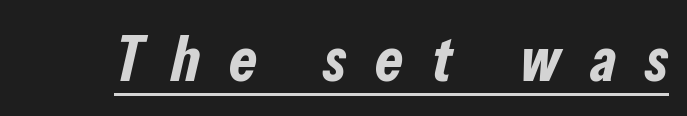
{"italic": "yes", "lean": "right", "slant_degrees": 13, "bold": "yes", "weight": "bold", "width": "condensed", "stroke_contrast": "low", "x_height": "medium", "monospaced": "no", "underline": "yes", "letter_spacing": "wide", "letter_spacing_em": 0.46, "glyph_px": 63}
